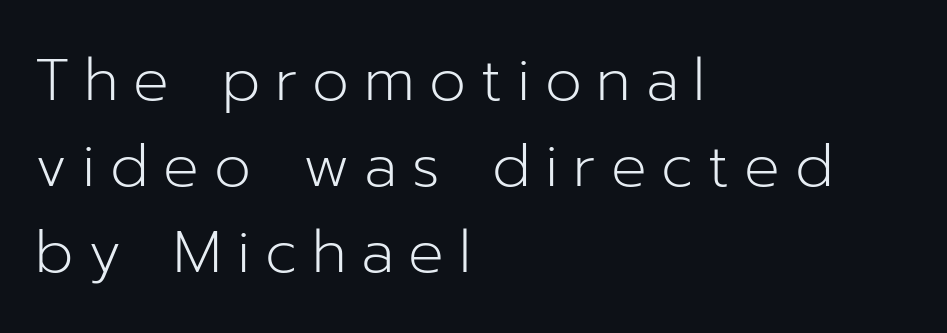
The image shows 59 px light sans-serif type, upright; set left-aligned, normal line spacing (1.46x), unusually wide letter spacing (+0.25 em), not underlined; low stroke contrast and a medium x-height.
